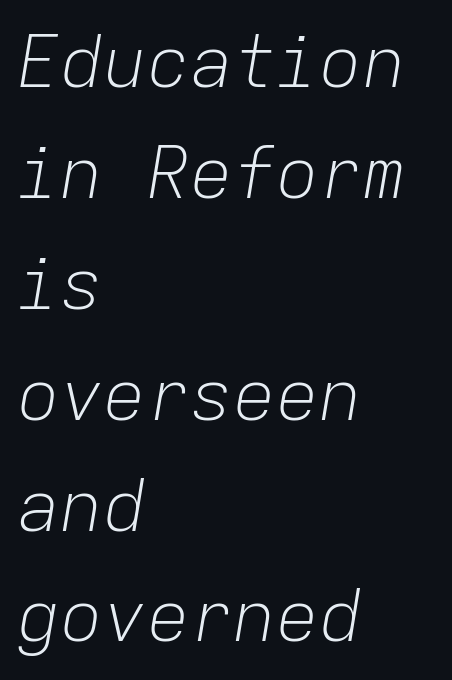
Is this a fixed-width face? Yes — each glyph sits in an identical cell. The horizontal fit of the characters is conventional and even. The font is comparable to plain body text, perhaps lighter. The axis of the letterforms is tilted away from vertical. Where is the straight margin? On the left.
